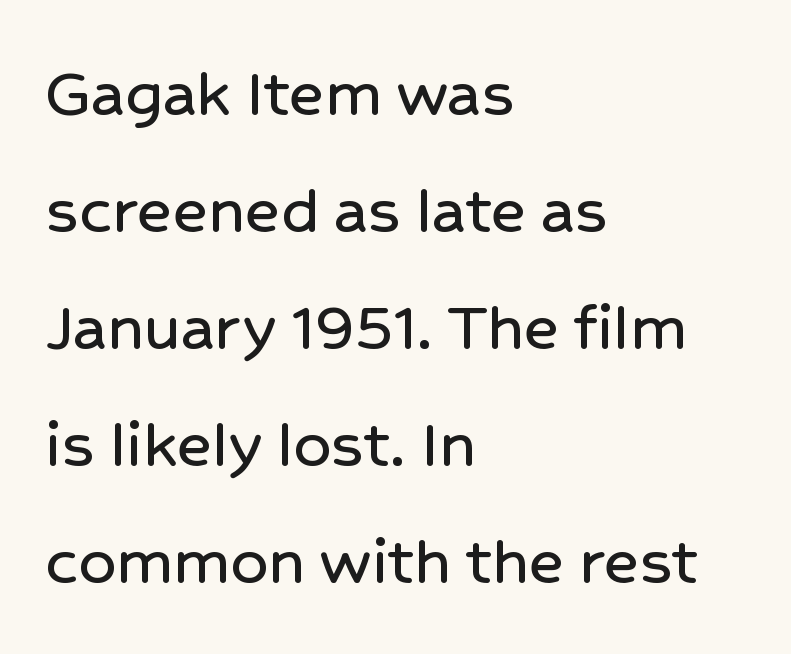
{"serif": "no", "italic": "no", "width": "normal", "stroke_contrast": "low", "x_height": "medium", "monospaced": "no", "underline": "no", "align": "left", "line_spacing": "normal", "line_spacing_ratio": 1.58, "letter_spacing": "normal", "letter_spacing_em": 0.0, "glyph_px": 74}
